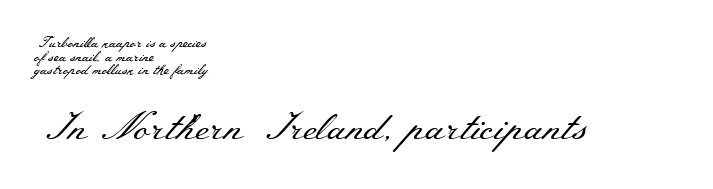
A typesetter would call this proportional, since set widths differ per character. The passage is arranged the way most books set body copy — flush left. The rendering enlarges the type as you move from the upper chunk to the lower. This reads as an unemphasized weight, regular at the heaviest.
